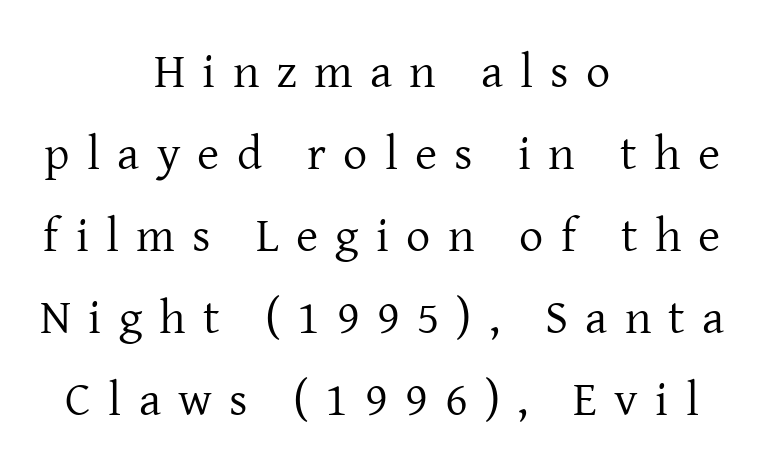
The image shows 48 px regular-weight serif type, upright; set centered, line spacing 1.71x, unusually wide letter spacing (+0.36 em), not underlined; low stroke contrast and a medium x-height.
